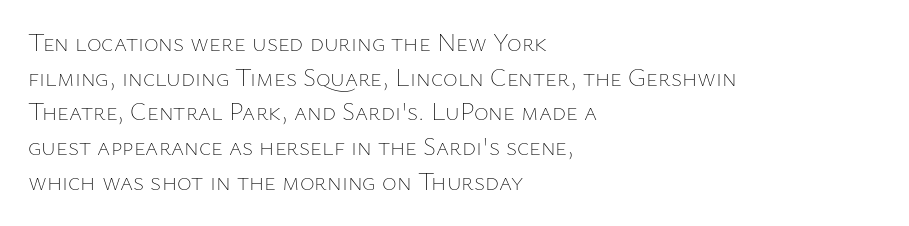
The letters stand straight up with perfectly vertical stems. The typesetter chose a ragged-right arrangement here. What's the leading like? Ordinary, nothing unusual. Nothing unusual about the tracking: characters are spaced as the font intends. Is the stroke heavy? The answer is a plain regular-or-lighter.
